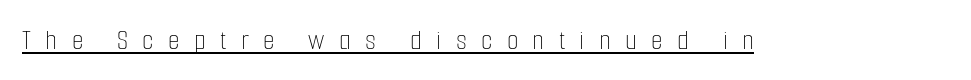
Q: Is the text bold? A: No.
Q: Is the text italic (slanted)? A: No, it is upright.
Q: Is the text underlined? A: Yes.
Q: Is the spacing between letters normal or unusually wide? A: Unusually wide.
Q: Width (condensed, normal, or wide)? A: Condensed.
Q: Stroke contrast? A: Low.
Q: x-height? A: Medium.
Q: Monospaced? A: No.
